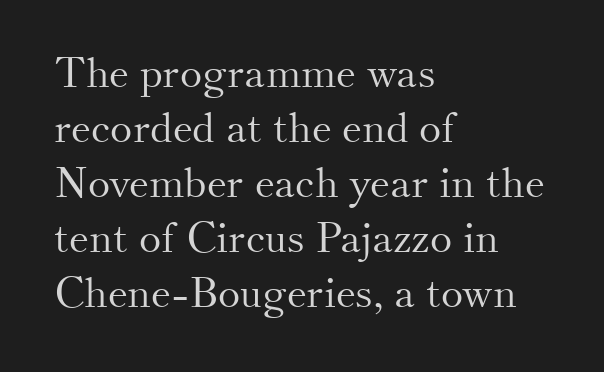
The image shows 42 px light serif type, upright; set left-aligned, normal line spacing (1.31x), normal letter spacing, not underlined; medium stroke contrast and a small x-height.
